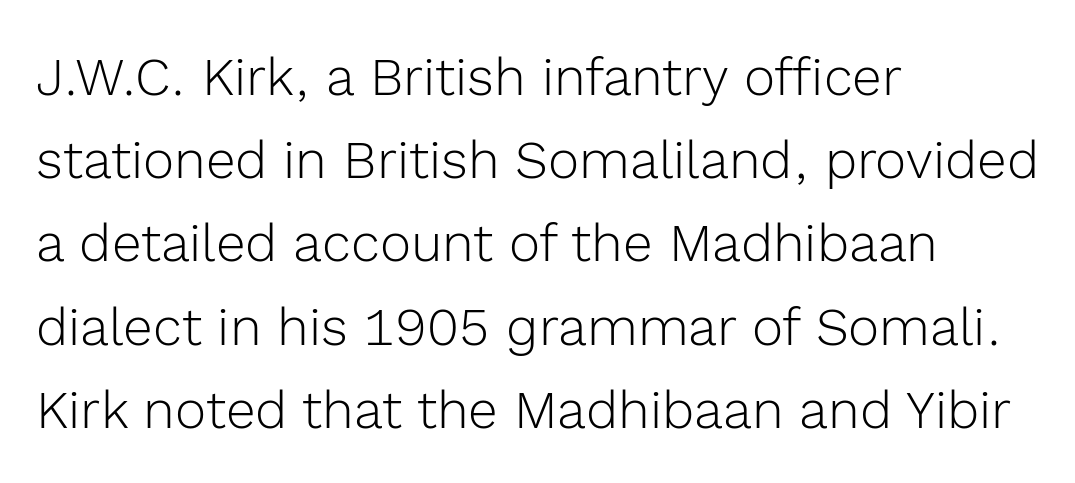
Q: Is the text bold? A: No.
Q: Is the text italic (slanted)? A: No, it is upright.
Q: Is the typeface a serif or a sans-serif typeface? A: Sans-serif.
Q: Is the text underlined? A: No.
Q: How is the paragraph aligned? A: Left-aligned.
Q: Is the spacing between letters normal or unusually wide? A: Normal.
Q: Is the spacing between lines tight, normal or loose? A: Normal.
Q: Width (condensed, normal, or wide)? A: Normal.
Q: x-height? A: Medium.
Q: Monospaced? A: No.
